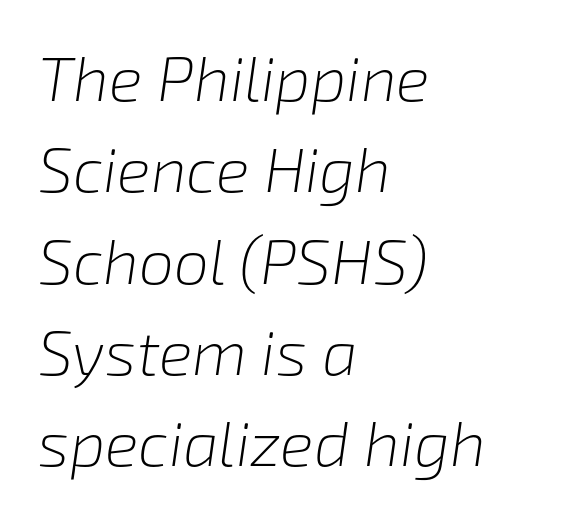
The leading is moderate, giving the passage an even texture. The typesetting does not lean heavy: it is not bold. Characters are canted at an angle relative to the baseline's perpendicular. Beneath every word, the page is bare.
